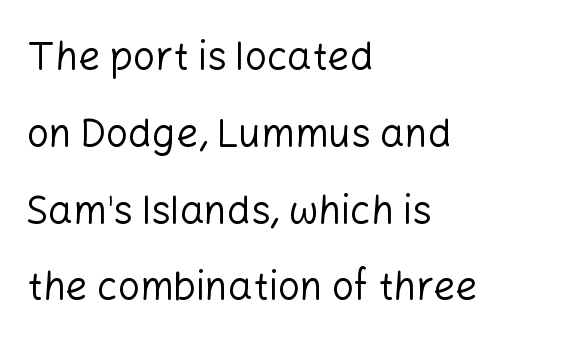
Descender tails drop into unmarked territory. Nothing heavy about these letters — not bold at all. The letters stand straight up with perfectly vertical stems. Leading is clearly above the norm, producing a sparse column.
